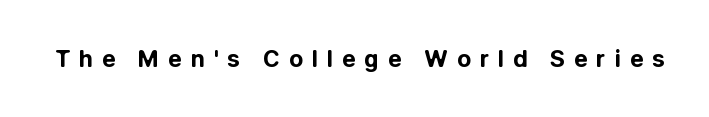
{"italic": "no", "bold": "yes", "underline": "no", "letter_spacing": "wide", "letter_spacing_em": 0.38, "glyph_px": 23}
